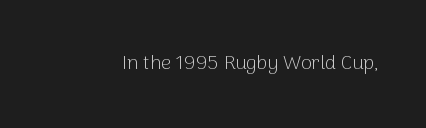
{"italic": "no", "bold": "no", "underline": "no", "letter_spacing": "normal", "letter_spacing_em": 0.0, "glyph_px": 20}
